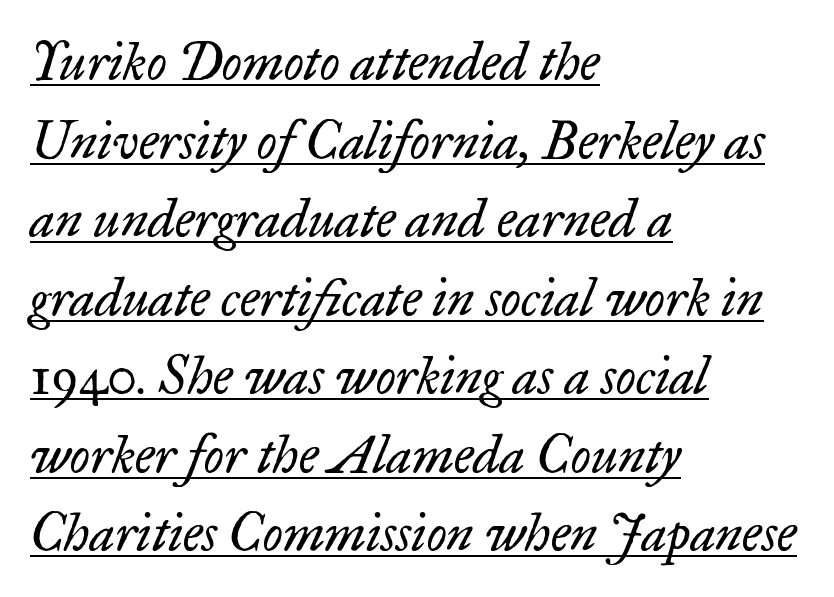
{"serif": "yes", "italic": "yes", "lean": "right", "slant_degrees": 17, "bold": "no", "weight": "regular", "width": "normal", "stroke_contrast": "low", "x_height": "small", "monospaced": "no", "underline": "yes", "align": "left", "line_spacing": "normal", "line_spacing_ratio": 1.51, "letter_spacing": "normal", "letter_spacing_em": 0.0, "glyph_px": 52}
